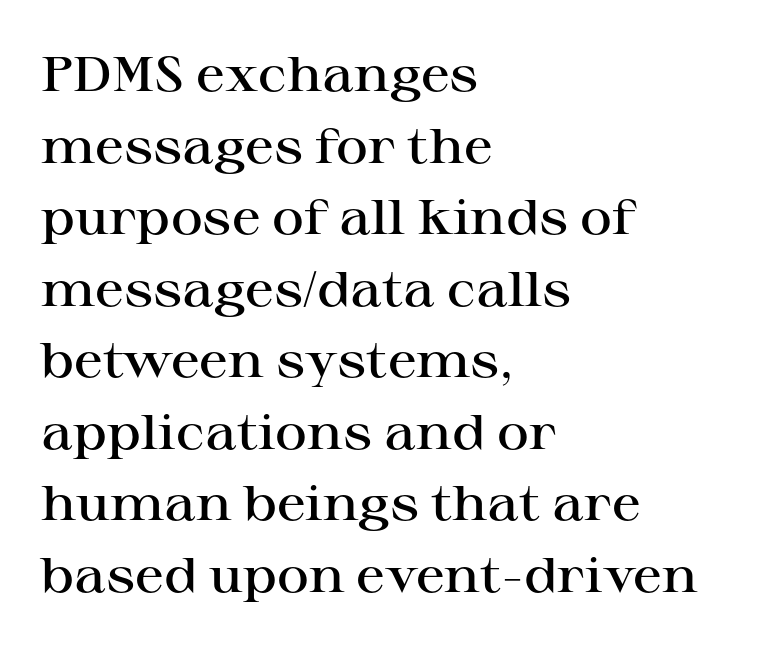
{"serif": "yes", "italic": "no", "bold": "semi", "weight": "semibold", "width": "wide", "stroke_contrast": "high", "x_height": "medium", "monospaced": "no", "underline": "no", "align": "left", "line_spacing": "normal", "line_spacing_ratio": 1.46, "letter_spacing": "normal", "letter_spacing_em": 0.0, "glyph_px": 49}
